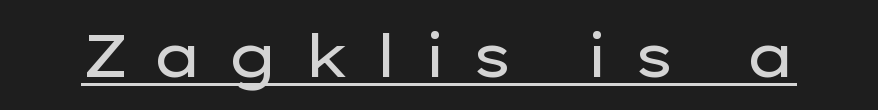
Q: Is the text bold? A: No.
Q: Is the text italic (slanted)? A: No, it is upright.
Q: Is the typeface a serif or a sans-serif typeface? A: Sans-serif.
Q: Is the text underlined? A: Yes.
Q: Is the spacing between letters normal or unusually wide? A: Unusually wide.
Q: Width (condensed, normal, or wide)? A: Wide.
Q: Stroke contrast? A: Low.
Q: x-height? A: Medium.
Q: Monospaced? A: No.
